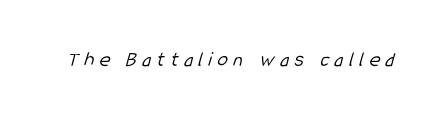
{"bold": "no", "underline": "no", "letter_spacing": "wide", "letter_spacing_em": 0.27, "glyph_px": 21}
